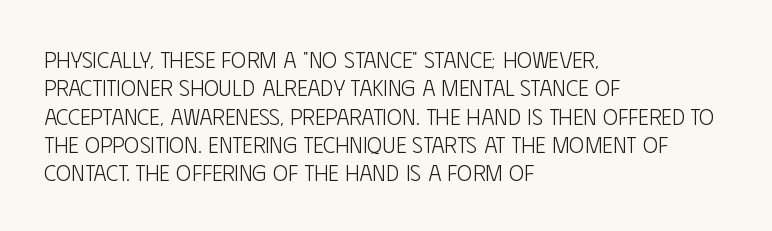
Q: Is the text bold? A: No.
Q: Is the text italic (slanted)? A: No, it is upright.
Q: Is the text underlined? A: No.
Q: How is the paragraph aligned? A: Left-aligned.
Q: Is the spacing between letters normal or unusually wide? A: Normal.
